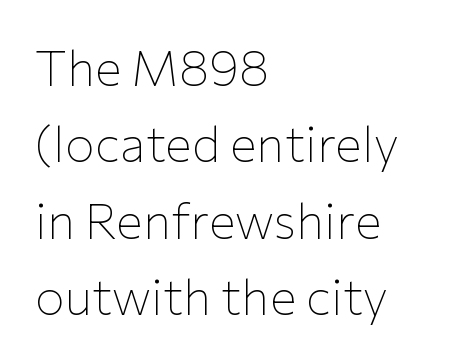
Q: Is the text bold? A: No.
Q: Is the text italic (slanted)? A: No, it is upright.
Q: Is the typeface a serif or a sans-serif typeface? A: Sans-serif.
Q: Is the text underlined? A: No.
Q: How is the paragraph aligned? A: Left-aligned.
Q: Is the spacing between letters normal or unusually wide? A: Normal.
Q: Is the spacing between lines tight, normal or loose? A: Normal.
Q: Width (condensed, normal, or wide)? A: Normal.
Q: Stroke contrast? A: Low.
Q: x-height? A: Medium.
Q: Monospaced? A: No.
